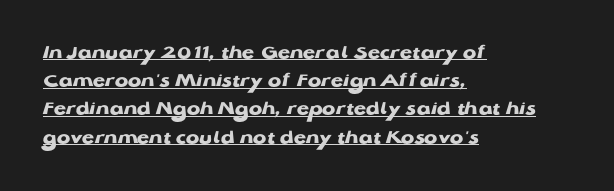
{"italic": "no", "bold": "yes", "underline": "yes", "align": "left", "line_spacing": "normal", "line_spacing_ratio": 1.41, "letter_spacing": "normal", "letter_spacing_em": 0.0, "glyph_px": 20}
